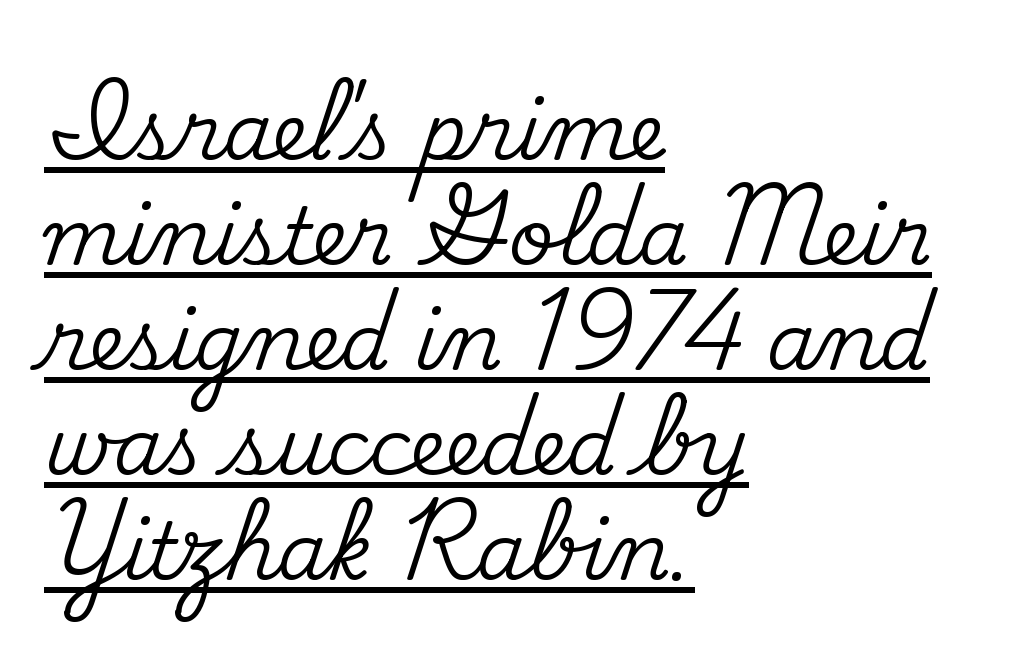
Students, observe the line beneath the letters — that is underlining. Character widths vary here, with narrow letters taking less room than wide ones. Nothing unusual about the tracking: characters are spaced as the font intends. Regular leading. Does the copy run flush right? No — it runs flush left.
